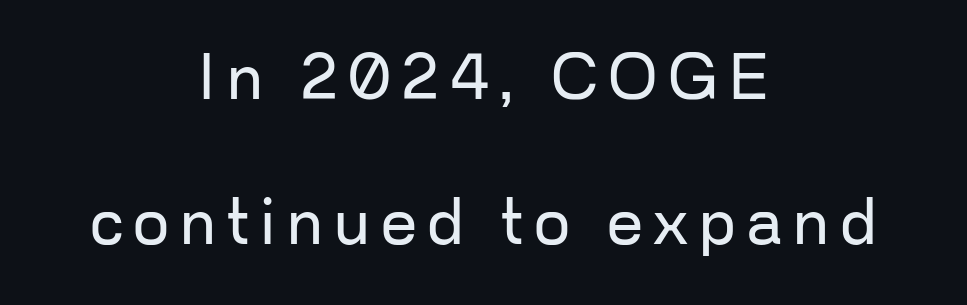
The image shows 64 px regular-weight sans-serif type, upright; set centered, loose line spacing (2.27x), not underlined; low stroke contrast and a medium x-height.
